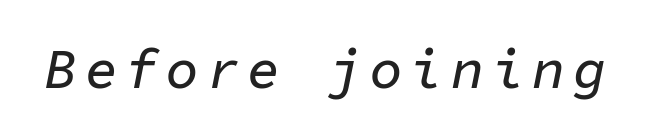
The rendering uses typewriter-style spacing with identical character cells. You can tell it's italic because the verticals aren't actually vertical. No word sits above an underline.
